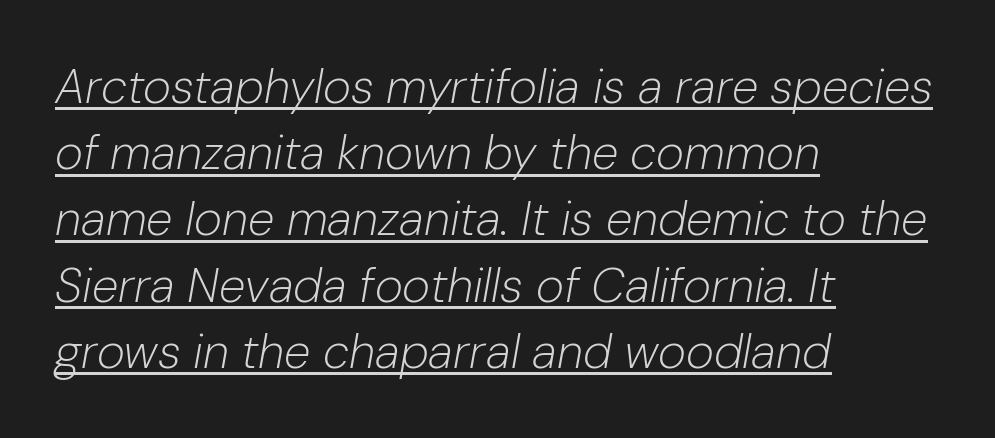
Q: Is the text bold? A: No.
Q: Is the text italic (slanted)? A: Yes, it leans right by about 10 degrees.
Q: Is the text underlined? A: Yes.
Q: How is the paragraph aligned? A: Left-aligned.
Q: Is the spacing between letters normal or unusually wide? A: Normal.
Q: Is the spacing between lines tight, normal or loose? A: Normal.
Q: Width (condensed, normal, or wide)? A: Normal.
Q: Stroke contrast? A: Low.
Q: x-height? A: Medium.
Q: Monospaced? A: No.
